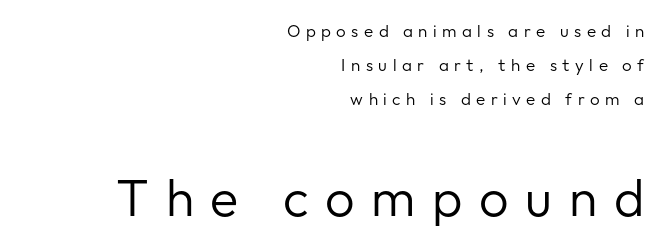
The image shows 52 px regular-weight sans-serif type, upright; set right-aligned, loose line spacing (2.0x), unusually wide letter spacing (+0.32 em), not underlined; the second (bottom) block is 3.06x larger; low stroke contrast and a medium x-height.
